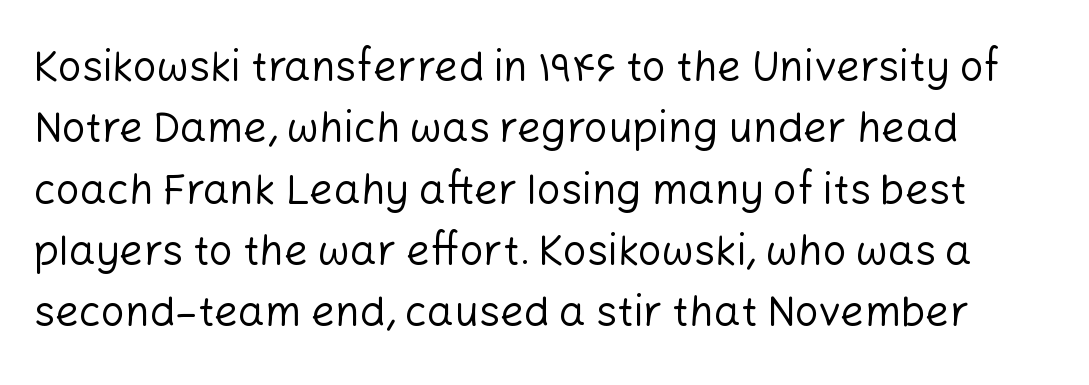
{"serif": "no", "italic": "no", "bold": "no", "weight": "regular", "width": "normal", "stroke_contrast": "low", "x_height": "medium", "monospaced": "no", "underline": "no", "line_spacing": "normal", "line_spacing_ratio": 1.46, "letter_spacing": "normal", "letter_spacing_em": 0.0, "glyph_px": 42}
